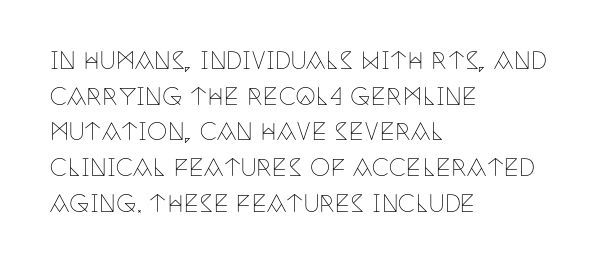
The image shows 23 px text type, upright; set left-aligned, normal line spacing (1.55x), normal letter spacing, not underlined.
